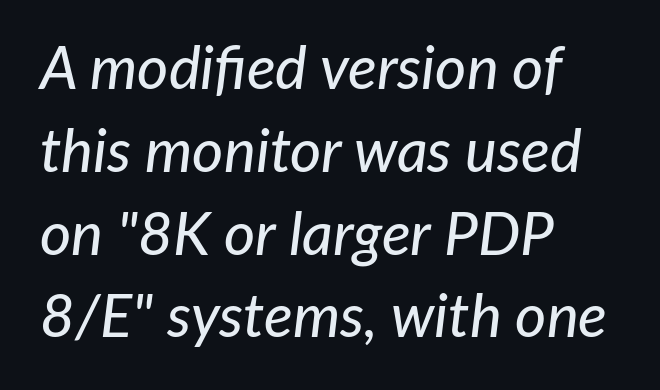
{"italic": "yes", "lean": "right", "slant_degrees": 7, "width": "normal", "stroke_contrast": "low", "x_height": "medium", "monospaced": "no", "underline": "no", "align": "left", "line_spacing": "normal", "line_spacing_ratio": 1.38, "letter_spacing": "normal", "letter_spacing_em": 0.0, "glyph_px": 60}
